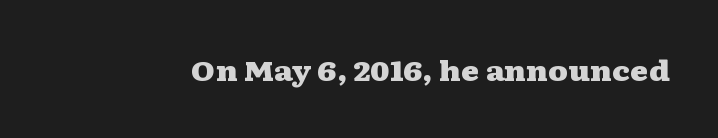
Do the characters align in a grid? No, the font is proportional. To sum up the face: it has serifs. The zone under the glyphs is completely vacant. Spacing between characters is what you'd get straight out of the box.
